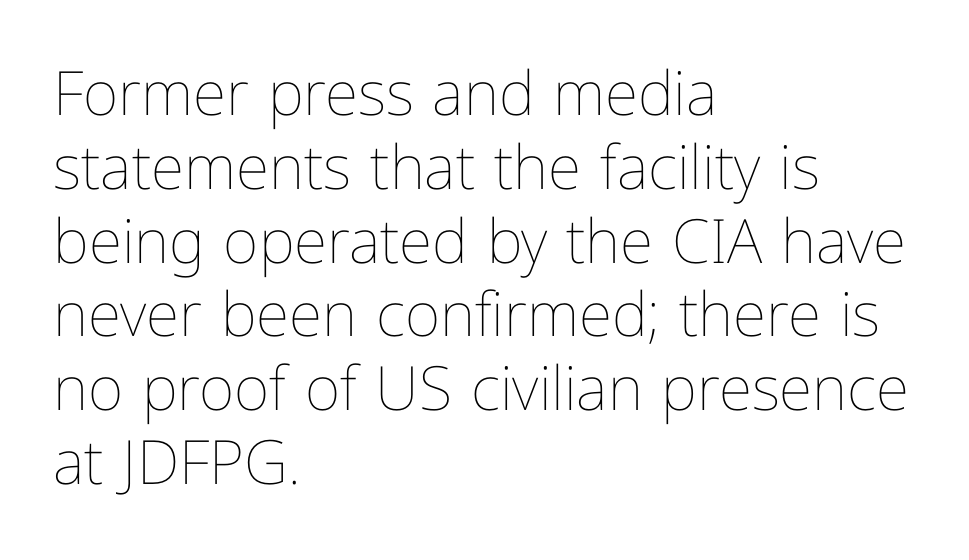
The image shows 61 px thin, condensed type, upright; set left-aligned, line spacing 1.21x, normal letter spacing, not underlined; low stroke contrast and a medium x-height.
